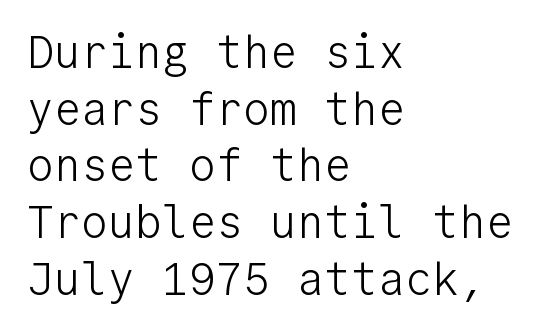
Q: Is the text bold? A: No.
Q: Is the text italic (slanted)? A: No, it is upright.
Q: Is the typeface a serif or a sans-serif typeface? A: Sans-serif.
Q: Is the text underlined? A: No.
Q: How is the paragraph aligned? A: Left-aligned.
Q: Is the spacing between letters normal or unusually wide? A: Normal.
Q: Is the spacing between lines tight, normal or loose? A: Normal.
Q: Width (condensed, normal, or wide)? A: Normal.
Q: Stroke contrast? A: Low.
Q: x-height? A: Medium.
Q: Monospaced? A: Yes.
